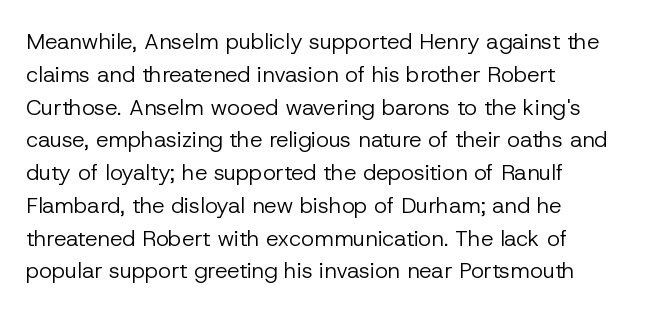
The image shows 22 px text type, upright; set left-aligned, normal line spacing (1.49x), normal letter spacing, not underlined.
